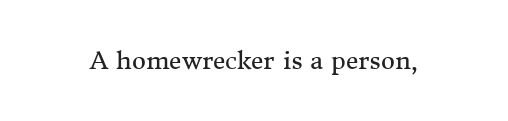
Only glyphs here, with clear space below each row. Notice how the stems are strictly vertical — no italics here. Between one letter and the next there's only the usual sliver of space. Is this a heavy cut? Hardly; it is regular or lighter.
